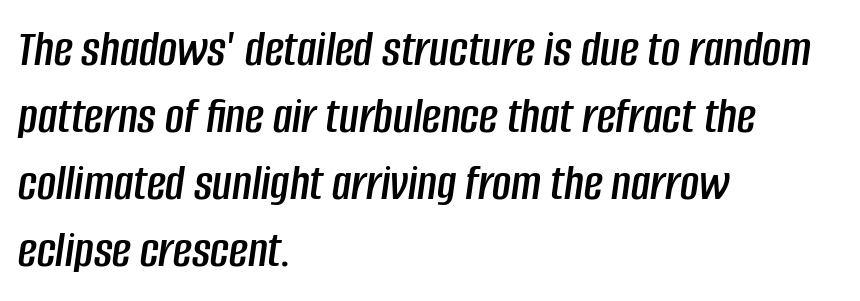
Q: Is the text italic (slanted)? A: Yes, it leans right by about 8 degrees.
Q: Is the text underlined? A: No.
Q: How is the paragraph aligned? A: Left-aligned.
Q: Is the spacing between letters normal or unusually wide? A: Normal.
Q: Is the spacing between lines tight, normal or loose? A: Normal.
Q: Width (condensed, normal, or wide)? A: Condensed.
Q: Stroke contrast? A: Low.
Q: x-height? A: Large.
Q: Monospaced? A: No.
